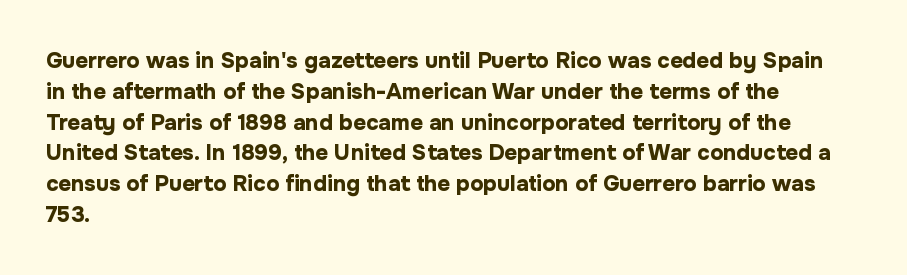
No italicization has been applied; the sample stays upright. The line-height multiplier appears to be the usual default. The face used here has the dense, thick strokes of a bold. Clear beneath every line of the passage. Each word holds together tightly as a unit, with standard inter-letter gaps. The typesetter chose a ragged-right arrangement here.
